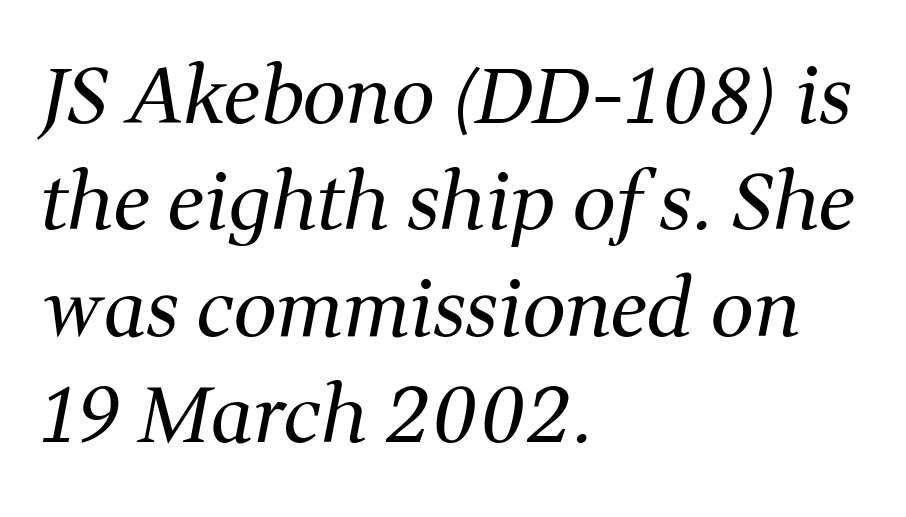
Q: Is the text bold? A: No.
Q: Is the text italic (slanted)? A: Yes, it leans right by about 11 degrees.
Q: Is the typeface a serif or a sans-serif typeface? A: Serif.
Q: Is the text underlined? A: No.
Q: How is the paragraph aligned? A: Left-aligned.
Q: Is the spacing between letters normal or unusually wide? A: Normal.
Q: Is the spacing between lines tight, normal or loose? A: Normal.
Q: Width (condensed, normal, or wide)? A: Normal.
Q: Stroke contrast? A: Medium.
Q: x-height? A: Medium.
Q: Monospaced? A: No.
